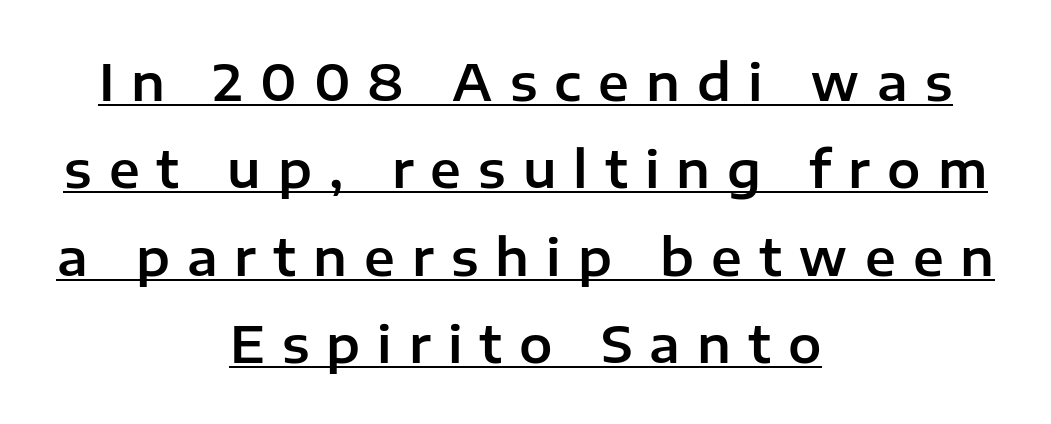
The image shows 50 px sans-serif type, upright; set centered, line spacing 1.75x, unusually wide letter spacing (+0.34 em), underlined; low stroke contrast and a medium x-height.
